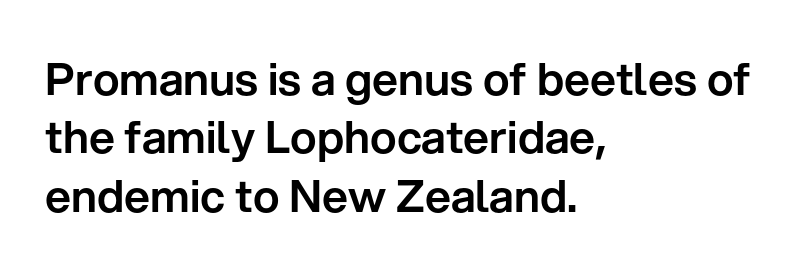
Q: Is the text italic (slanted)? A: No, it is upright.
Q: Is the typeface a serif or a sans-serif typeface? A: Sans-serif.
Q: Is the text underlined? A: No.
Q: How is the paragraph aligned? A: Left-aligned.
Q: Is the spacing between letters normal or unusually wide? A: Normal.
Q: Is the spacing between lines tight, normal or loose? A: Normal.
Q: Width (condensed, normal, or wide)? A: Normal.
Q: Stroke contrast? A: Low.
Q: x-height? A: Medium.
Q: Monospaced? A: No.
